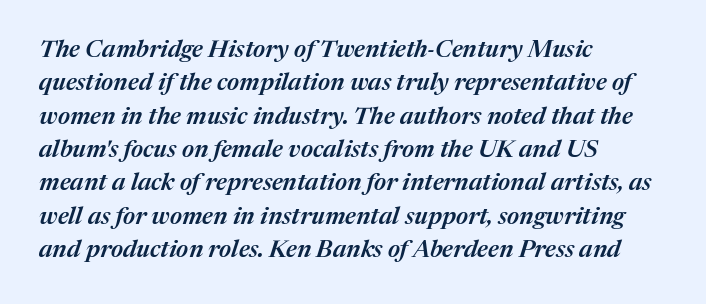
The image shows 24 px text type, italic (leaning right); set left-aligned, normal line spacing (1.39x), normal letter spacing, not underlined.
